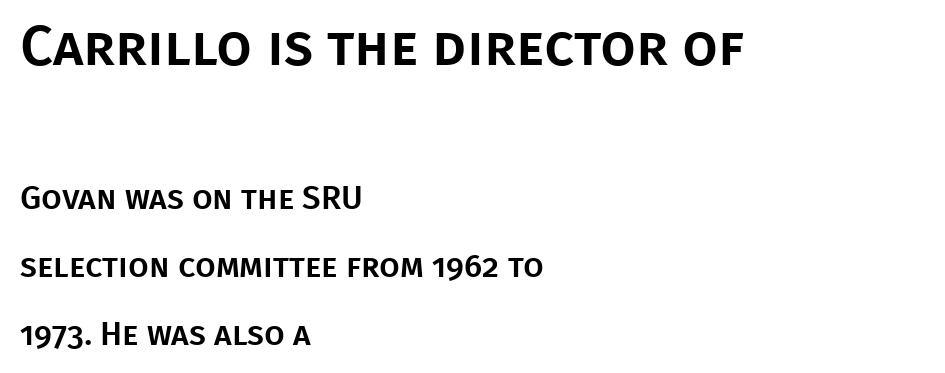
Q: Is the text italic (slanted)? A: No, it is upright.
Q: Is the typeface a serif or a sans-serif typeface? A: Sans-serif.
Q: Is the text underlined? A: No.
Q: How is the paragraph aligned? A: Left-aligned.
Q: Is the spacing between letters normal or unusually wide? A: Normal.
Q: Is the spacing between lines tight, normal or loose? A: Loose.
Q: Which block of text is set in a larger size, the first (top) or the second (bottom)? A: The first (top) one.
Q: Width (condensed, normal, or wide)? A: Normal.
Q: Stroke contrast? A: Low.
Q: x-height? A: Large.
Q: Monospaced? A: No.
